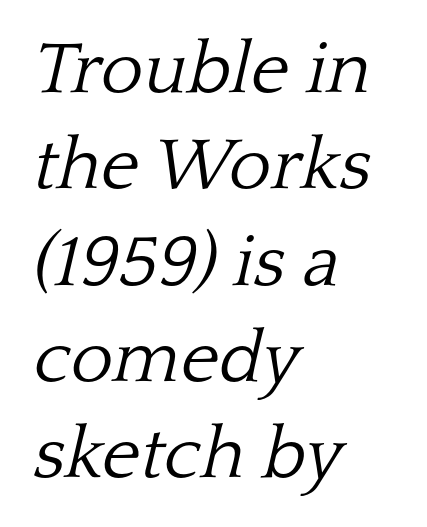
The image shows 73 px light serif type, italic (leaning right); set left-aligned, normal line spacing (1.32x), normal letter spacing, not underlined; low stroke contrast and a medium x-height.
